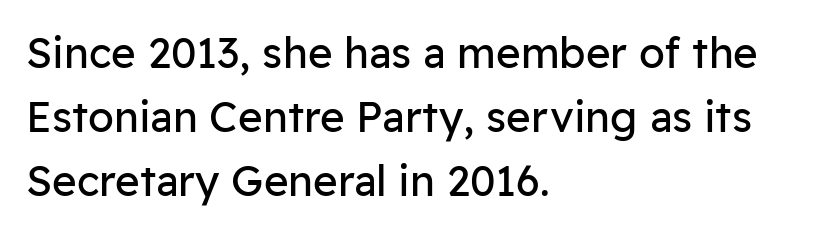
Q: Is the text bold? A: No.
Q: Is the text italic (slanted)? A: No, it is upright.
Q: Is the typeface a serif or a sans-serif typeface? A: Sans-serif.
Q: Is the text underlined? A: No.
Q: How is the paragraph aligned? A: Left-aligned.
Q: Is the spacing between letters normal or unusually wide? A: Normal.
Q: Is the spacing between lines tight, normal or loose? A: Normal.
Q: Width (condensed, normal, or wide)? A: Normal.
Q: Stroke contrast? A: Low.
Q: x-height? A: Medium.
Q: Monospaced? A: No.
